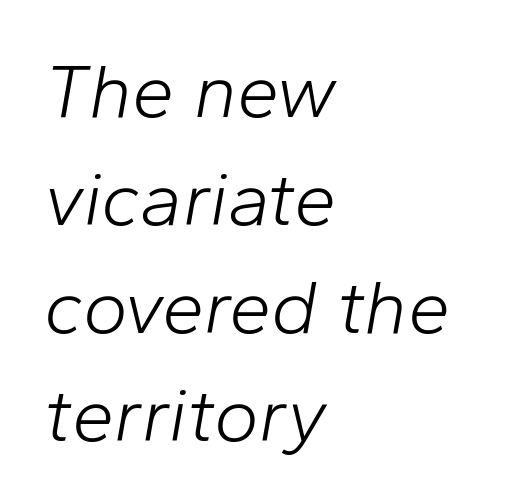
The image shows 76 px light type, italic (leaning right); set left-aligned, normal line spacing (1.42x), normal letter spacing, not underlined; low stroke contrast and a medium x-height.
